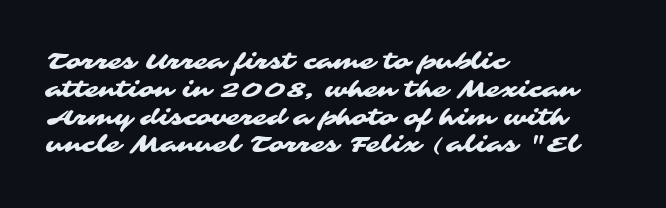
The letters sit at their default tracking, neither squeezed nor spread. Descenders hang freely into open space. These lines are set flush left with a ragged right edge.
